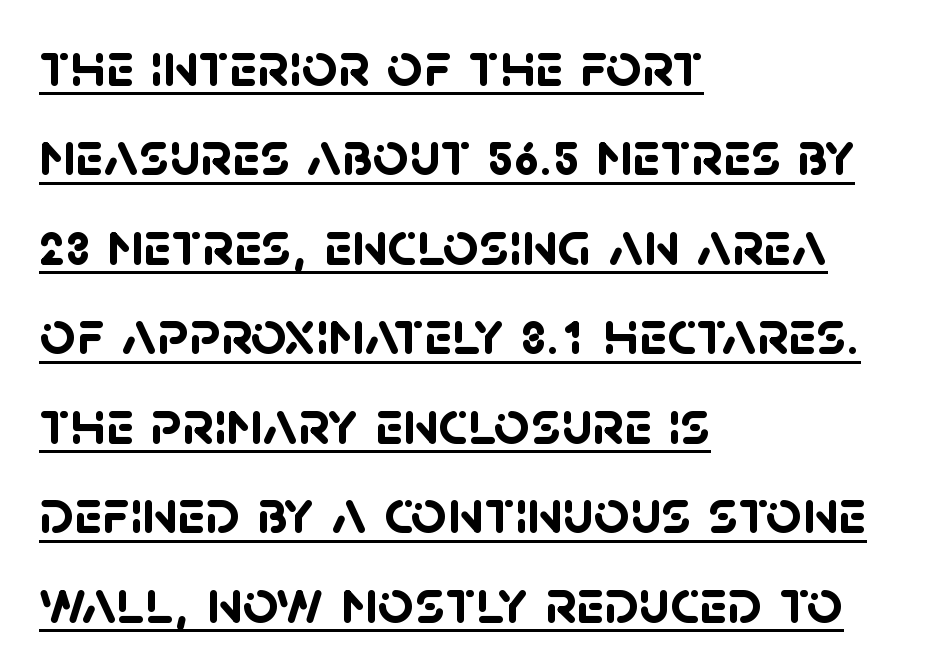
The image shows 63 px semibold sans-serif type; set left-aligned, normal line spacing (1.42x), normal letter spacing, underlined; low stroke contrast and a large x-height.
